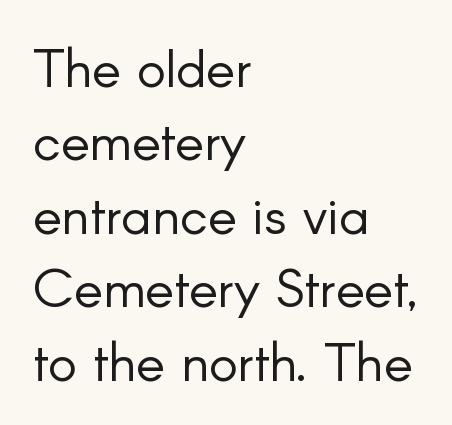
Q: Is the text bold? A: No.
Q: Is the text italic (slanted)? A: No, it is upright.
Q: Is the typeface a serif or a sans-serif typeface? A: Sans-serif.
Q: Is the text underlined? A: No.
Q: How is the paragraph aligned? A: Left-aligned.
Q: Is the spacing between letters normal or unusually wide? A: Normal.
Q: Is the spacing between lines tight, normal or loose? A: Normal.
Q: Width (condensed, normal, or wide)? A: Normal.
Q: Stroke contrast? A: Low.
Q: x-height? A: Small.
Q: Monospaced? A: No.
